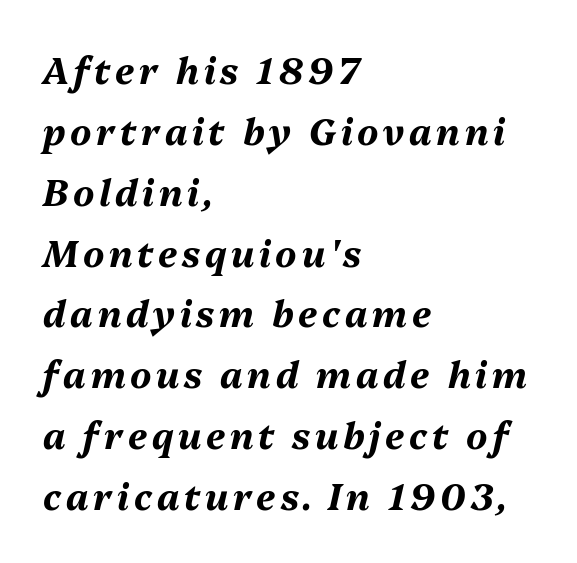
{"italic": "yes", "lean": "right", "slant_degrees": 13, "bold": "yes", "weight": "bold", "width": "normal", "stroke_contrast": "medium", "x_height": "medium", "monospaced": "no", "underline": "no", "align": "left", "line_spacing": "normal", "line_spacing_ratio": 1.69, "glyph_px": 36}
